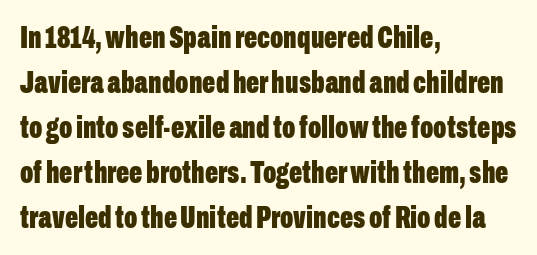
Between one letter and the next there's only the usual sliver of space. Students, observe: this is what conventionally led text looks like. Are there feet on the stems? There aren't — it's a sans. The passage shown is typed in a proportional face where columns would drift. The space directly below the letters is spotless. Compared with a centered layout, this one pins lines to the left instead.
